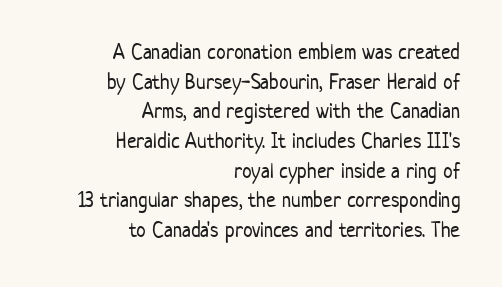
The image shows 22 px text type, upright; set right-aligned, normal line spacing (1.35x), normal letter spacing, not underlined.
